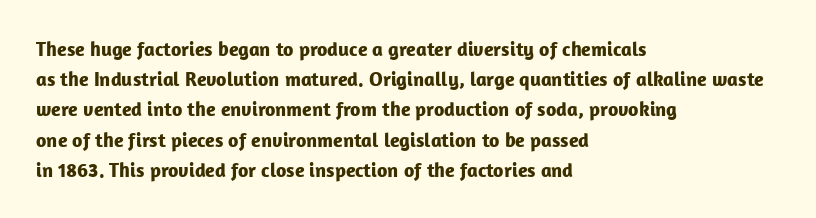
{"italic": "no", "bold": "yes", "underline": "no", "align": "left", "line_spacing": "normal", "line_spacing_ratio": 1.51, "letter_spacing": "normal", "letter_spacing_em": 0.0, "glyph_px": 20}
